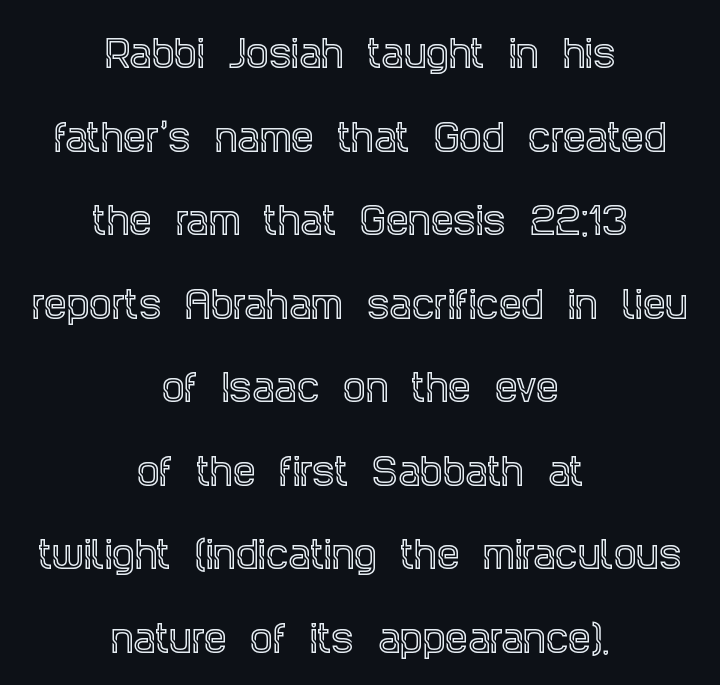
The gaps between neighbouring characters are ordinary and unremarkable. You could not count columns in this text — the font is proportionally spaced. Examine the stroke ends and you'll spot serifs. This sample trades compactness for vertical openness between lines. Honestly, there is no underline to notice here at all. Horizontal alignment here is central, giving a formal, balanced look.
